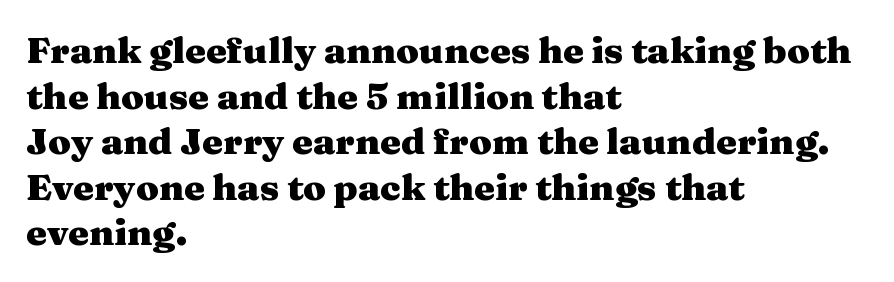
The image shows 37 px heavy, wide serif type, upright; set left-aligned, line spacing 1.23x, normal letter spacing, not underlined; medium stroke contrast and a medium x-height.
